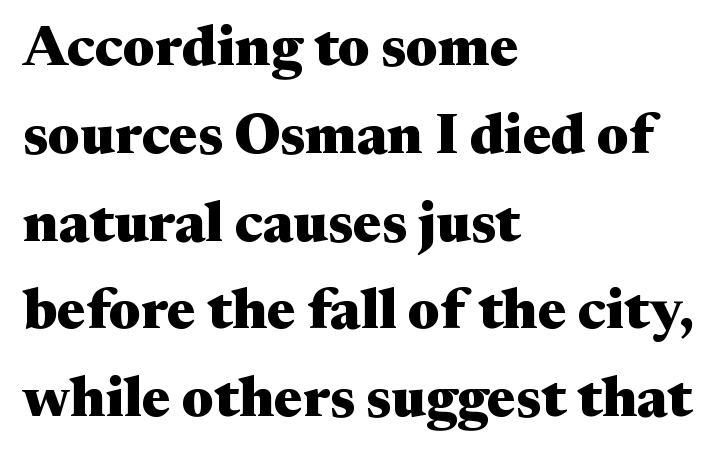
{"serif": "yes", "italic": "no", "bold": "yes", "weight": "heavy", "width": "wide", "stroke_contrast": "medium", "x_height": "medium", "monospaced": "no", "underline": "no", "align": "left", "line_spacing": "normal", "line_spacing_ratio": 1.54, "letter_spacing": "normal", "letter_spacing_em": 0.0, "glyph_px": 57}
